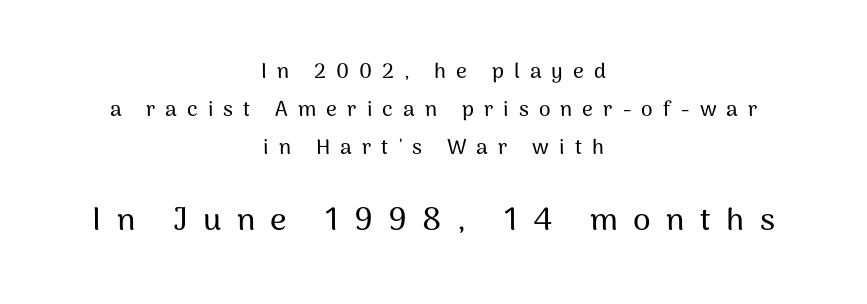
Q: Is the text italic (slanted)? A: No, it is upright.
Q: Is the typeface a serif or a sans-serif typeface? A: Sans-serif.
Q: Is the text underlined? A: No.
Q: How is the paragraph aligned? A: Centered.
Q: Is the spacing between letters normal or unusually wide? A: Unusually wide.
Q: Which block of text is set in a larger size, the first (top) or the second (bottom)? A: The second (bottom) one.
Q: Width (condensed, normal, or wide)? A: Normal.
Q: Stroke contrast? A: Medium.
Q: x-height? A: Medium.
Q: Monospaced? A: No.
